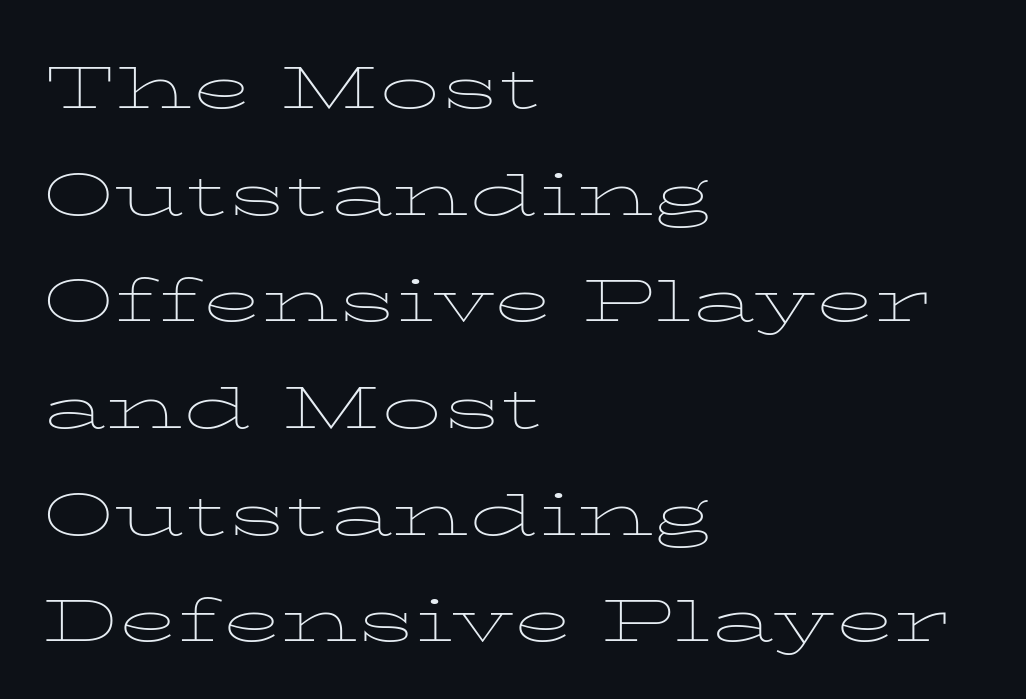
Q: Is the text bold? A: No.
Q: Is the text italic (slanted)? A: No, it is upright.
Q: Is the text underlined? A: No.
Q: How is the paragraph aligned? A: Left-aligned.
Q: Is the spacing between letters normal or unusually wide? A: Normal.
Q: Is the spacing between lines tight, normal or loose? A: Normal.
Q: Width (condensed, normal, or wide)? A: Wide.
Q: Stroke contrast? A: Low.
Q: x-height? A: Medium.
Q: Monospaced? A: No.
